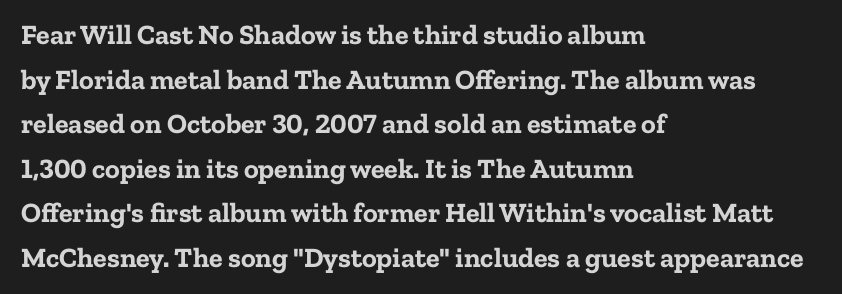
Q: Is the text bold? A: Yes.
Q: Is the text italic (slanted)? A: No, it is upright.
Q: Is the typeface a serif or a sans-serif typeface? A: Serif.
Q: Is the text underlined? A: No.
Q: How is the paragraph aligned? A: Left-aligned.
Q: Is the spacing between letters normal or unusually wide? A: Normal.
Q: Is the spacing between lines tight, normal or loose? A: Normal.
Q: Width (condensed, normal, or wide)? A: Normal.
Q: Stroke contrast? A: Low.
Q: x-height? A: Medium.
Q: Monospaced? A: No.
